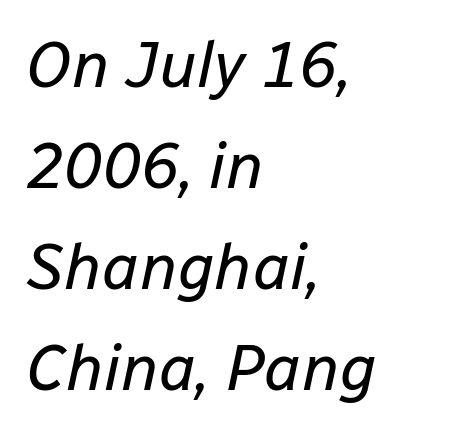
Q: Is the text bold? A: No.
Q: Is the text italic (slanted)? A: Yes, it leans right by about 12 degrees.
Q: Is the text underlined? A: No.
Q: How is the paragraph aligned? A: Left-aligned.
Q: Is the spacing between letters normal or unusually wide? A: Normal.
Q: Is the spacing between lines tight, normal or loose? A: Normal.
Q: Width (condensed, normal, or wide)? A: Normal.
Q: Stroke contrast? A: Low.
Q: x-height? A: Medium.
Q: Monospaced? A: No.
